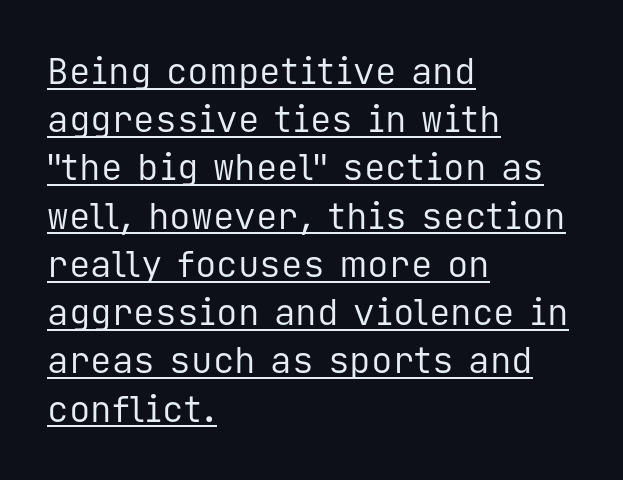
Q: Is the text bold? A: No.
Q: Is the text italic (slanted)? A: No, it is upright.
Q: Is the typeface a serif or a sans-serif typeface? A: Sans-serif.
Q: Is the text underlined? A: Yes.
Q: How is the paragraph aligned? A: Left-aligned.
Q: Is the spacing between letters normal or unusually wide? A: Normal.
Q: Is the spacing between lines tight, normal or loose? A: Normal.
Q: Width (condensed, normal, or wide)? A: Normal.
Q: Stroke contrast? A: Low.
Q: x-height? A: Medium.
Q: Monospaced? A: Yes.
